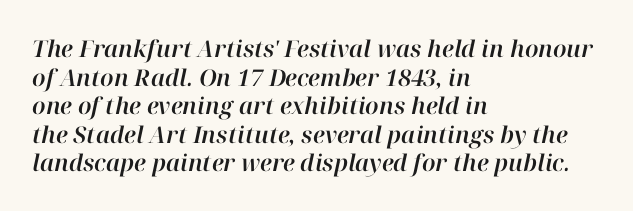
No word sits above an underline. Does the lettering tilt? It does — this is italic. Notice how the passage keeps a crisp vertical edge on the left only. The letters sit at their default tracking, neither squeezed nor spread.
